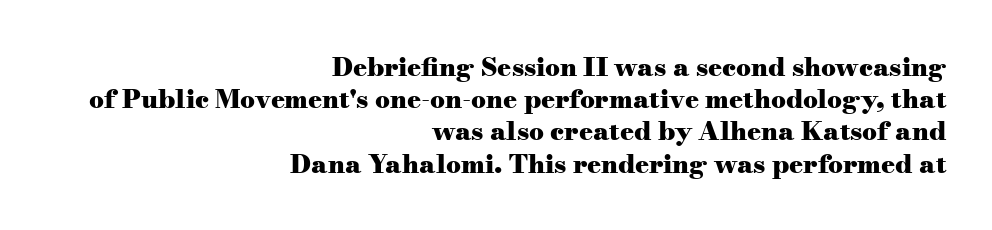
The image shows 26 px bold type, upright; set right-aligned, line spacing 1.24x, normal letter spacing, not underlined.
